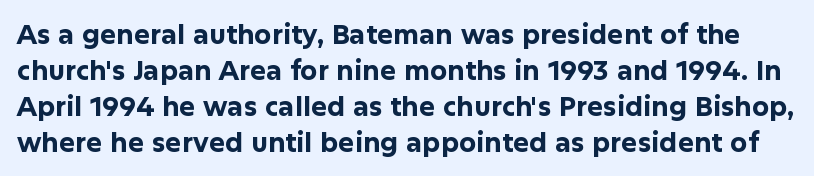
Summary of vertical rhythm: regular, with standard interline spacing. The specimen reads as upright at a glance. The gap between lines stays unmarked. Between one letter and the next there's only the usual sliver of space. Heft: maximum for text — a bold.
